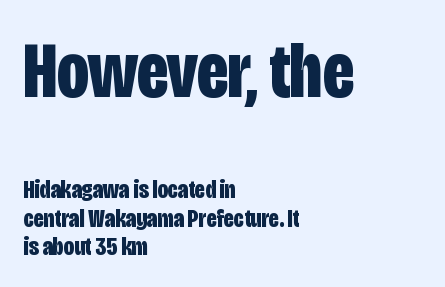
Thick stems and heavy bowls — unmistakably bold. Observe the ordinary spacing: letters are neighbours, not strangers. Which margin do the lines hug? The left one — the right edge is uneven. These lines huddle together more closely than default settings would place them. Quick note: not italic, upright. Looks like regular typesetting: each glyph gets only the width it needs.
